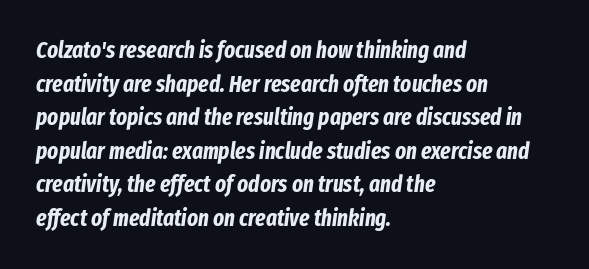
Q: Is the text bold? A: Yes.
Q: Is the text italic (slanted)? A: Yes, it leans right by about 8 degrees.
Q: Is the text underlined? A: No.
Q: How is the paragraph aligned? A: Left-aligned.
Q: Is the spacing between letters normal or unusually wide? A: Normal.
Q: Is the spacing between lines tight, normal or loose? A: Normal.
